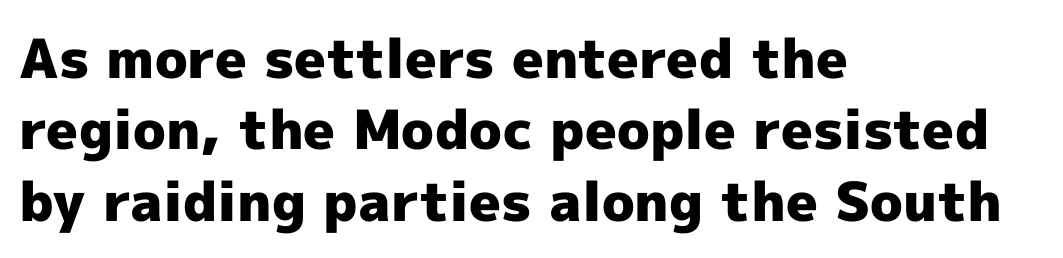
{"serif": "no", "italic": "no", "bold": "yes", "weight": "heavy", "width": "normal", "x_height": "medium", "monospaced": "no", "underline": "no", "align": "left", "line_spacing": "normal", "line_spacing_ratio": 1.32, "letter_spacing": "normal", "letter_spacing_em": 0.0, "glyph_px": 54}
